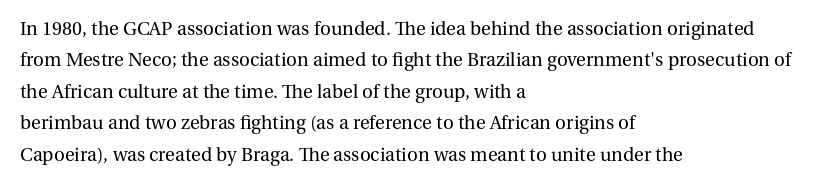
Q: Is the text bold? A: No.
Q: Is the text italic (slanted)? A: No, it is upright.
Q: Is the text underlined? A: No.
Q: How is the paragraph aligned? A: Left-aligned.
Q: Is the spacing between letters normal or unusually wide? A: Normal.
Q: Is the spacing between lines tight, normal or loose? A: Normal.
